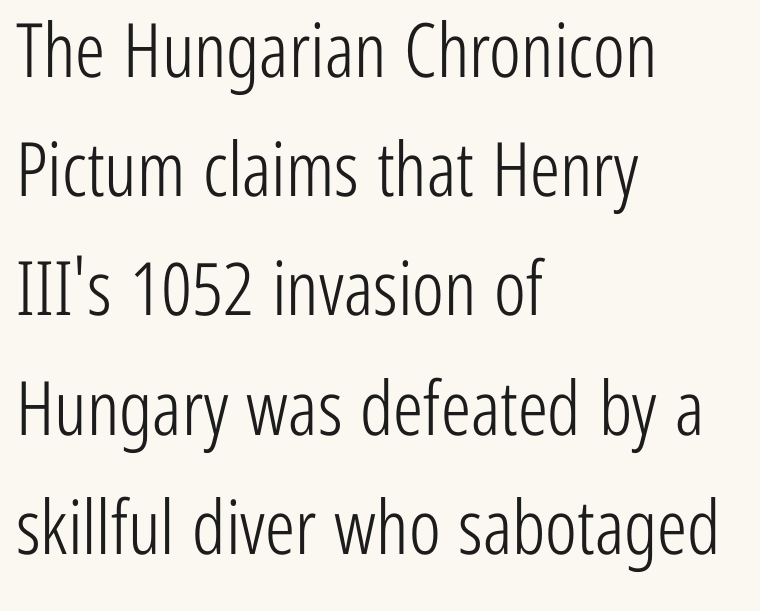
When letters stand straight like this, we call the style roman or upright. Bold? No — there's no thickening of the strokes. In terms of leading, this rendering sits right in the middle. Note the varied advance widths — an 'i' is clearly narrower than an 'm'.
